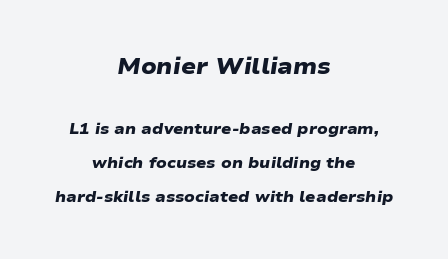
Q: Is the text bold? A: Yes.
Q: Is the text underlined? A: No.
Q: How is the paragraph aligned? A: Centered.
Q: Is the spacing between letters normal or unusually wide? A: Normal.
Q: Is the spacing between lines tight, normal or loose? A: Loose.
Q: Which block of text is set in a larger size, the first (top) or the second (bottom)? A: The first (top) one.
